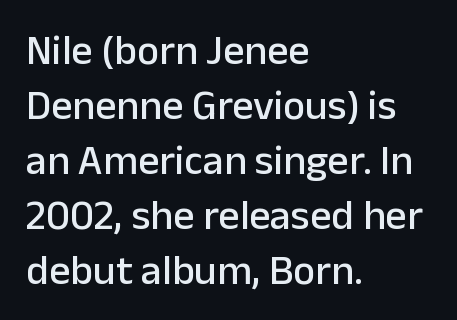
There is no visible air inserted between adjacent glyphs. Stroke terminals: plain, sans-serif. Vertically, the passage feels balanced, rows spaced as you'd expect. A typesetter would call this proportional, since set widths differ per character. The type sits square on the baseline with zero lean.
